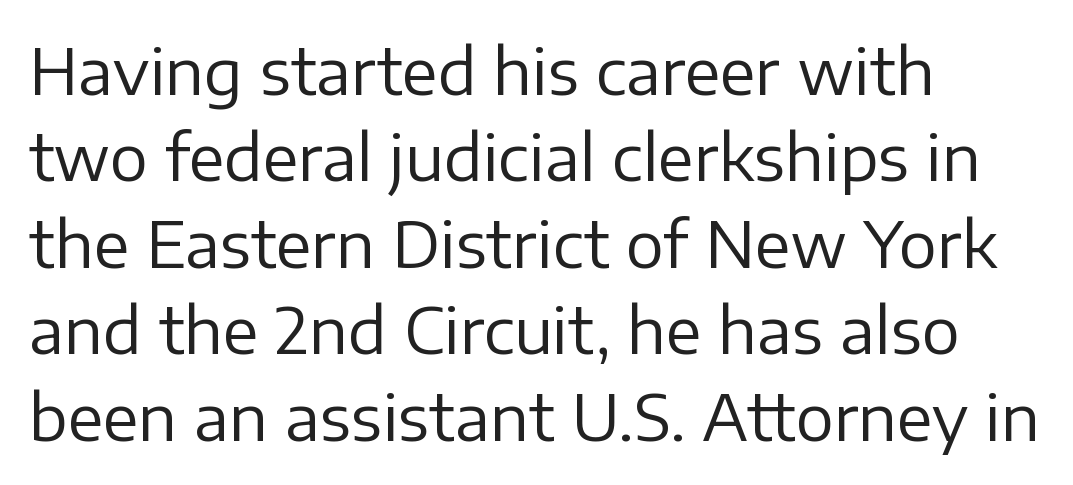
Q: Is the text bold? A: No.
Q: Is the text italic (slanted)? A: No, it is upright.
Q: Is the typeface a serif or a sans-serif typeface? A: Sans-serif.
Q: Is the text underlined? A: No.
Q: How is the paragraph aligned? A: Left-aligned.
Q: Is the spacing between letters normal or unusually wide? A: Normal.
Q: Is the spacing between lines tight, normal or loose? A: Normal.
Q: Width (condensed, normal, or wide)? A: Normal.
Q: Stroke contrast? A: Low.
Q: x-height? A: Medium.
Q: Monospaced? A: No.
